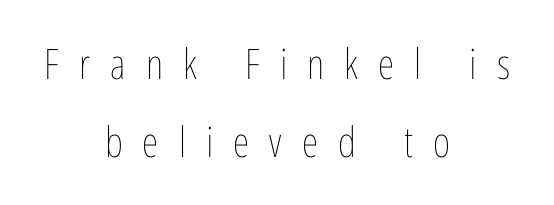
The passage shown has open, widely tracked lettering throughout. Neither beginnings nor endings align; midpoints do. This reads as an unemphasized weight, regular at the heaviest. The rendering uses natural spacing where letterforms have individual widths.
